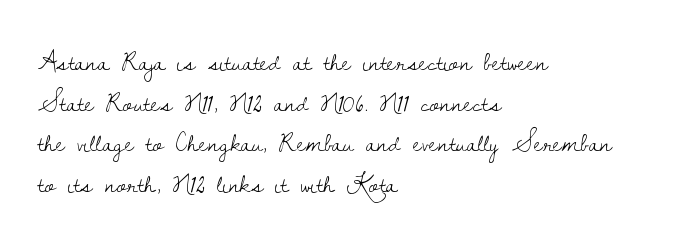
Q: Is the text bold? A: No.
Q: Is the text italic (slanted)? A: Yes.
Q: Is the typeface a serif or a sans-serif typeface? A: Serif.
Q: Is the text underlined? A: No.
Q: How is the paragraph aligned? A: Left-aligned.
Q: Is the spacing between letters normal or unusually wide? A: Normal.
Q: Is the spacing between lines tight, normal or loose? A: Normal.
Q: Width (condensed, normal, or wide)? A: Normal.
Q: Stroke contrast? A: Low.
Q: x-height? A: Small.
Q: Monospaced? A: No.
